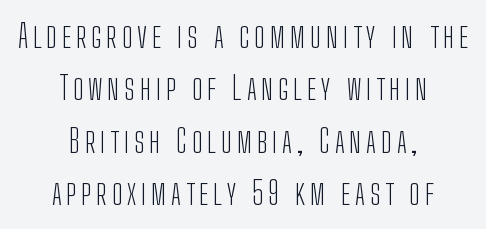
{"serif": "no", "italic": "no", "bold": "no", "weight": "light", "width": "condensed", "stroke_contrast": "low", "x_height": "medium", "monospaced": "no", "underline": "no", "align": "center", "line_spacing": "normal", "line_spacing_ratio": 1.64, "glyph_px": 32}
